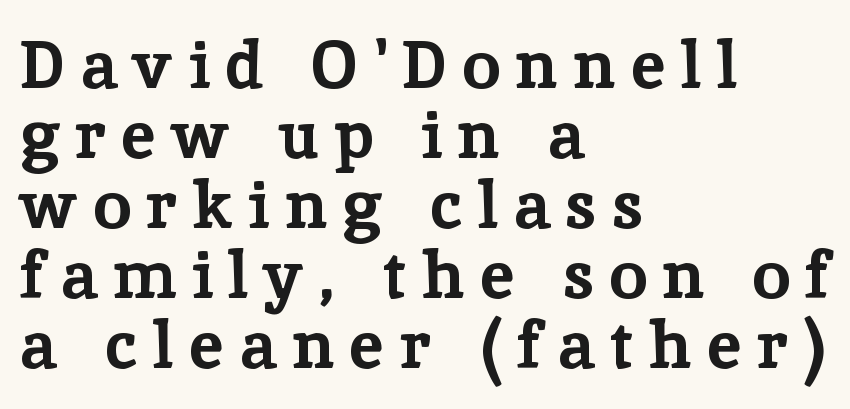
{"serif": "yes", "italic": "no", "bold": "yes", "weight": "bold", "width": "normal", "stroke_contrast": "low", "x_height": "medium", "monospaced": "no", "underline": "no", "align": "left", "line_spacing": "tight", "line_spacing_ratio": 1.03, "letter_spacing": "wide", "letter_spacing_em": 0.23, "glyph_px": 68}
